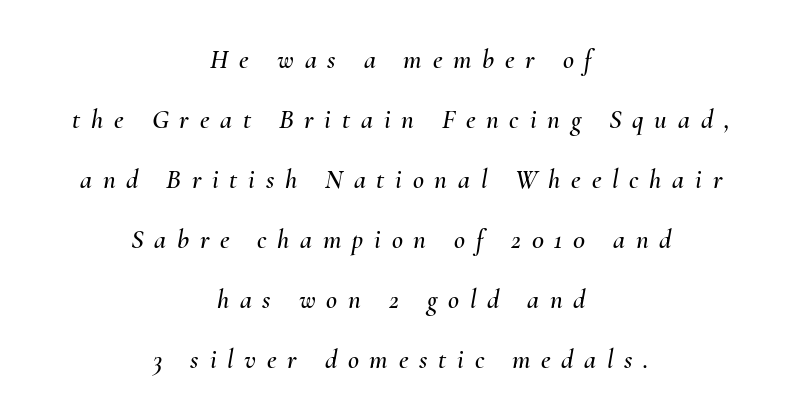
Honestly, the letter spacing is so wide it's the main thing you notice. You can tell it's italic because the verticals aren't actually vertical. Visually the block forms a symmetrical silhouette, jagged on both flanks. These lines stand farther apart than default settings would place them. Type without underlining.
